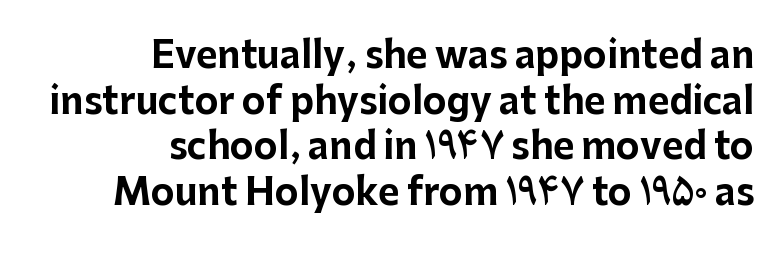
The image shows 36 px bold sans-serif type, upright; set right-aligned, normal line spacing (1.27x), normal letter spacing, not underlined; low stroke contrast and a medium x-height.
